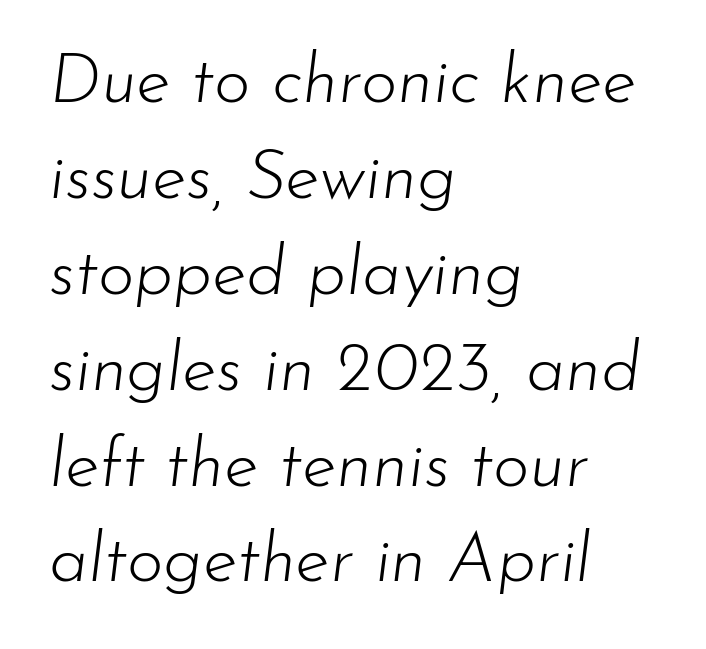
The image shows 70 px light type, italic (leaning right); set left-aligned, normal line spacing (1.37x), normal letter spacing, not underlined; low stroke contrast and a small x-height.
